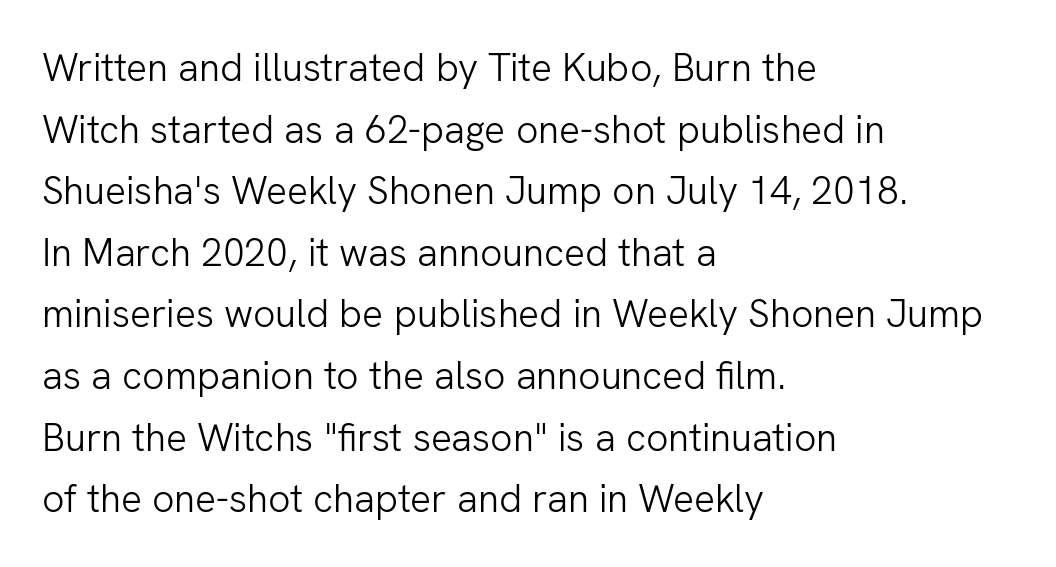
The image shows 39 px light sans-serif type, upright; set left-aligned, normal line spacing (1.58x), normal letter spacing, not underlined; low stroke contrast and a medium x-height.
